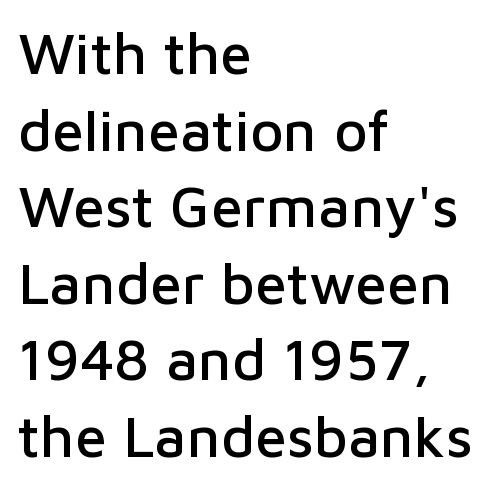
Q: Is the text italic (slanted)? A: No, it is upright.
Q: Is the typeface a serif or a sans-serif typeface? A: Sans-serif.
Q: Is the text underlined? A: No.
Q: How is the paragraph aligned? A: Left-aligned.
Q: Is the spacing between letters normal or unusually wide? A: Normal.
Q: Is the spacing between lines tight, normal or loose? A: Normal.
Q: Width (condensed, normal, or wide)? A: Normal.
Q: Stroke contrast? A: Low.
Q: x-height? A: Medium.
Q: Monospaced? A: No.
